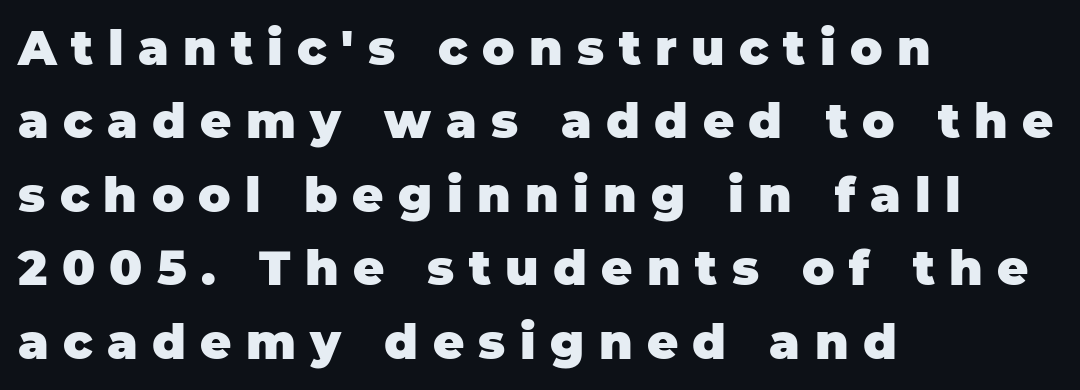
{"serif": "no", "italic": "no", "bold": "yes", "weight": "heavy", "width": "normal", "stroke_contrast": "low", "x_height": "large", "monospaced": "no", "underline": "no", "align": "left", "line_spacing": "normal", "line_spacing_ratio": 1.53, "letter_spacing": "wide", "letter_spacing_em": 0.3, "glyph_px": 48}
